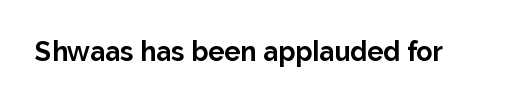
{"italic": "no", "bold": "yes", "underline": "no", "letter_spacing": "normal", "letter_spacing_em": 0.0, "glyph_px": 27}
